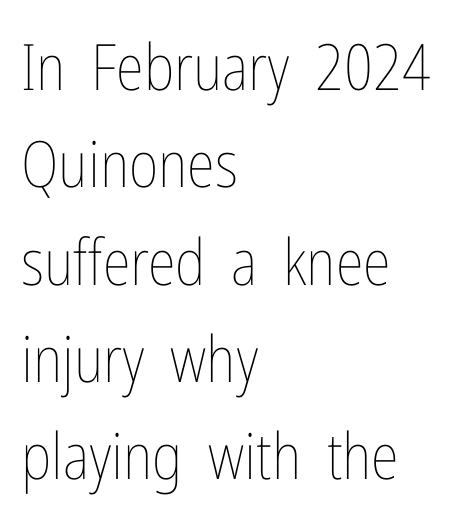
Varying glyph widths throughout — classic text-font behaviour. Italic? Not at all — the glyphs are vertical. In terms of leading, this rendering sits right in the middle. Characters follow at the spacing the type designer built in.
